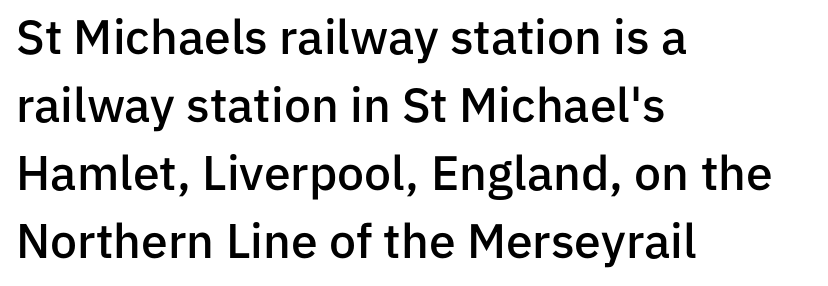
The image shows 48 px semibold sans-serif type, upright; set left-aligned, normal line spacing (1.42x), normal letter spacing, not underlined; low stroke contrast and a medium x-height.
